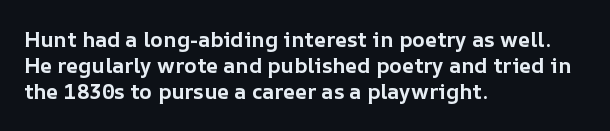
{"italic": "no", "bold": "yes", "underline": "no", "align": "left", "line_spacing_ratio": 1.24, "letter_spacing": "normal", "letter_spacing_em": 0.0, "glyph_px": 21}
